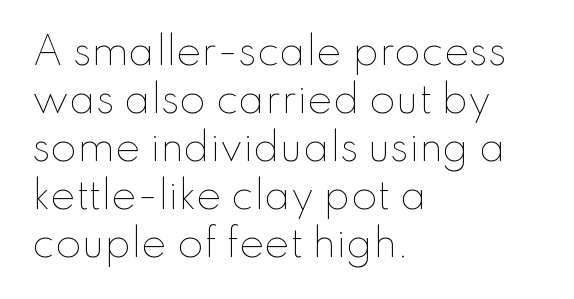
Every row of glyphs begins at an identical x-position on the left. The foot of each line stays bare and open. Varying glyph widths throughout — classic text-font behaviour. On a weight scale, this lands at 450 or below. These lines keep a tight, regular rhythm from letter to letter. Does the lettering tilt? It doesn't — this is upright.
